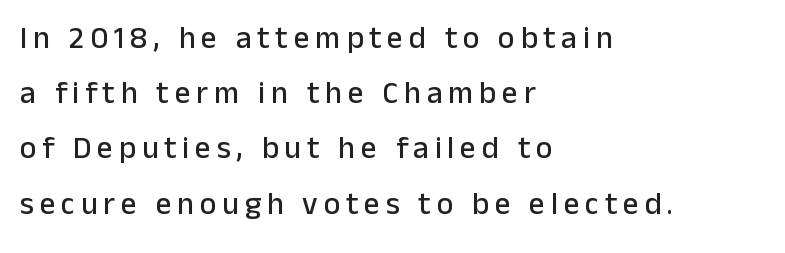
{"serif": "no", "italic": "no", "width": "normal", "stroke_contrast": "low", "x_height": "medium", "monospaced": "no", "underline": "no", "align": "left", "line_spacing_ratio": 1.78, "glyph_px": 31}
